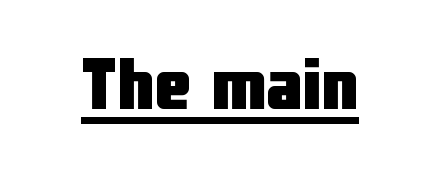
{"serif": "no", "italic": "no", "bold": "yes", "weight": "heavy", "width": "condensed", "stroke_contrast": "low", "x_height": "medium", "monospaced": "no", "underline": "yes", "letter_spacing": "normal", "letter_spacing_em": 0.0, "glyph_px": 74}
